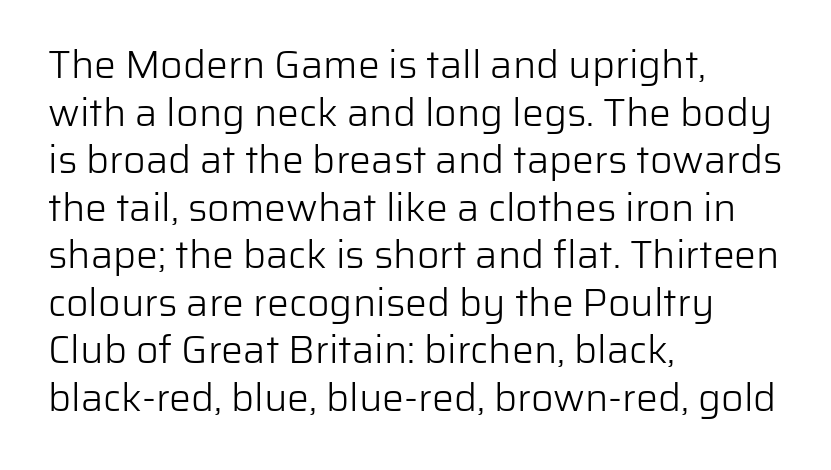
The image shows 39 px light sans-serif type, upright; set left-aligned, line spacing 1.22x, normal letter spacing, not underlined; low stroke contrast and a medium x-height.
